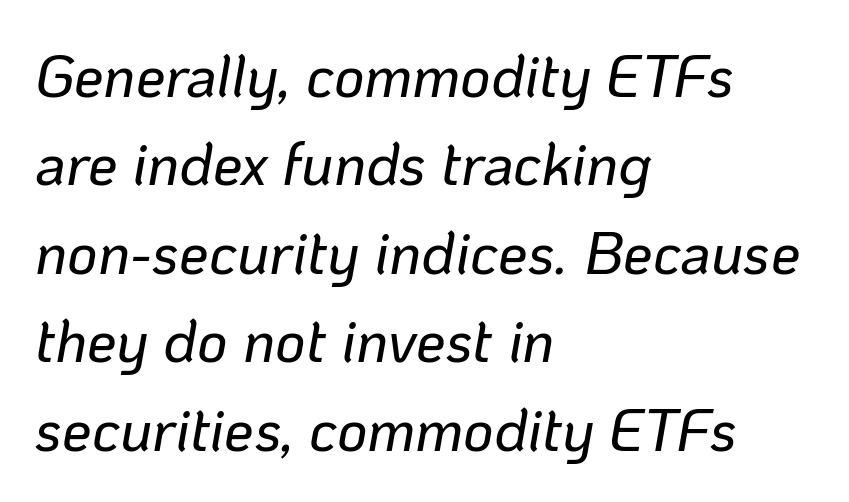
{"italic": "yes", "lean": "right", "slant_degrees": 10, "width": "normal", "stroke_contrast": "low", "x_height": "medium", "monospaced": "no", "underline": "no", "align": "left", "line_spacing": "normal", "line_spacing_ratio": 1.5, "letter_spacing": "normal", "letter_spacing_em": 0.0, "glyph_px": 59}
